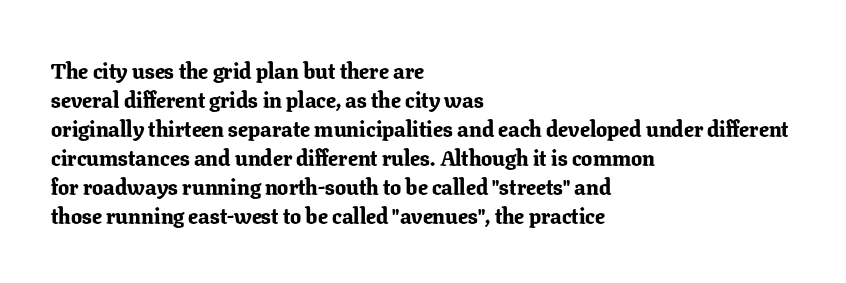
Q: Is the text bold? A: Yes.
Q: Is the text italic (slanted)? A: No, it is upright.
Q: Is the text underlined? A: No.
Q: How is the paragraph aligned? A: Left-aligned.
Q: Is the spacing between letters normal or unusually wide? A: Normal.
Q: Is the spacing between lines tight, normal or loose? A: Normal.
